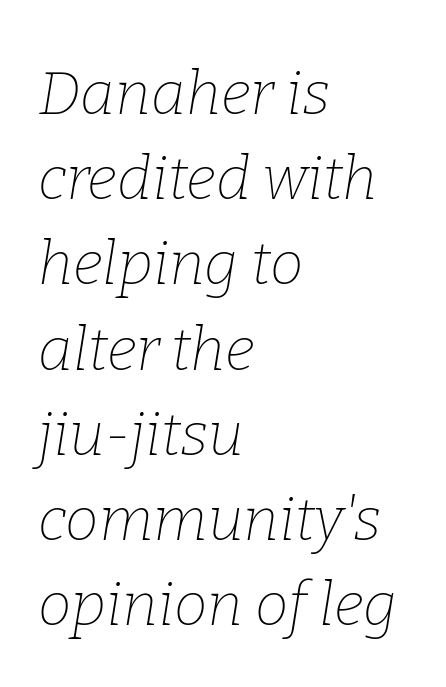
The image shows 60 px thin serif type, italic (leaning right); set left-aligned, normal line spacing (1.42x), normal letter spacing, not underlined; low stroke contrast and a medium x-height.
